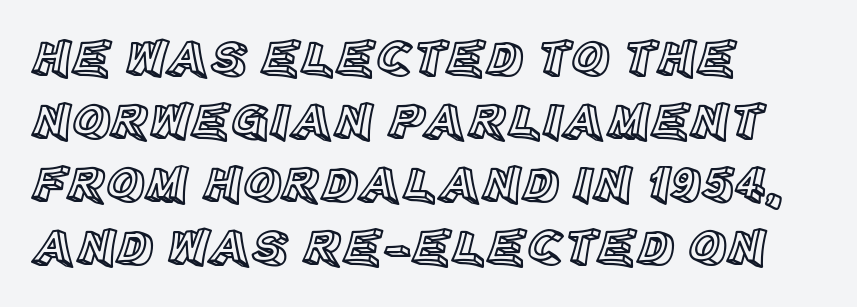
Proportional: the letters do not fall into vertical columns. Nobody touched the tracking dial on this one. Layout note: lines flush left.
